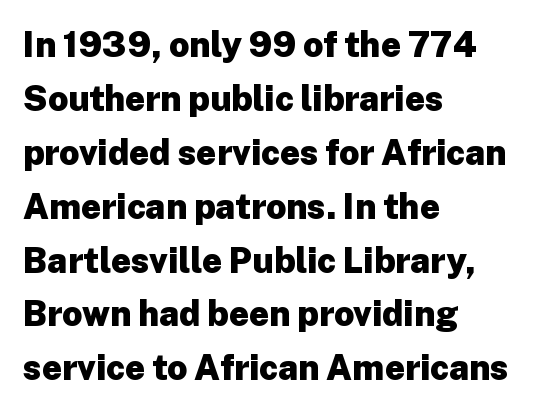
{"serif": "no", "italic": "no", "bold": "yes", "weight": "heavy", "width": "normal", "stroke_contrast": "low", "x_height": "medium", "monospaced": "no", "underline": "no", "align": "left", "line_spacing": "normal", "line_spacing_ratio": 1.54, "letter_spacing": "normal", "letter_spacing_em": 0.0, "glyph_px": 35}
